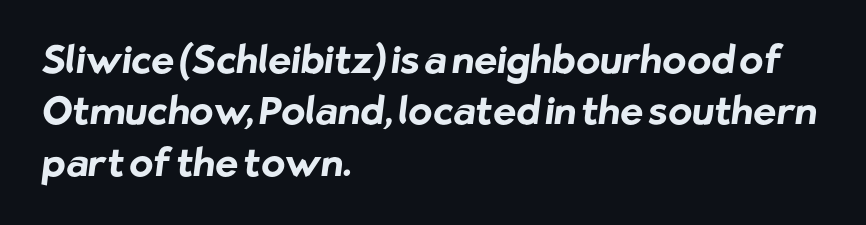
Q: Is the text bold? A: Yes.
Q: Is the typeface a serif or a sans-serif typeface? A: Sans-serif.
Q: Is the text underlined? A: No.
Q: How is the paragraph aligned? A: Left-aligned.
Q: Is the spacing between letters normal or unusually wide? A: Normal.
Q: Is the spacing between lines tight, normal or loose? A: Normal.
Q: Width (condensed, normal, or wide)? A: Normal.
Q: Stroke contrast? A: Low.
Q: x-height? A: Medium.
Q: Monospaced? A: No.
